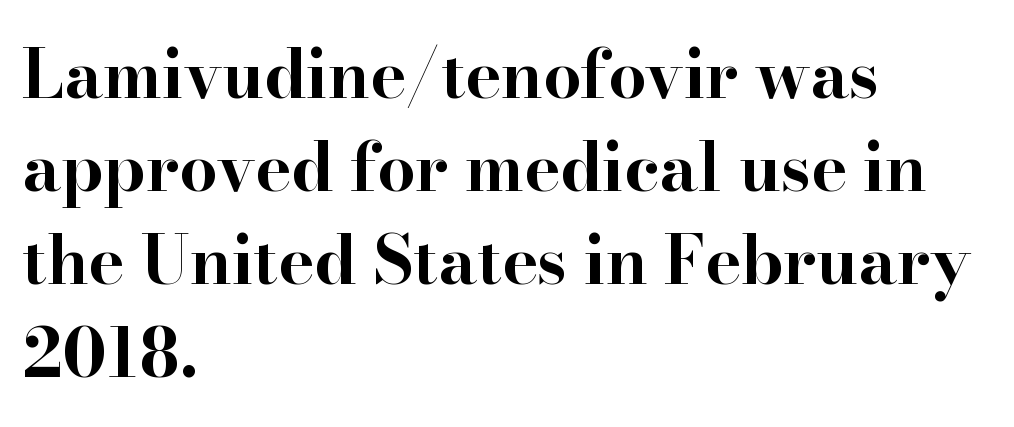
What kind of face is this? One with serifs. Nothing unusual about the tracking: characters are spaced as the font intends. What weight is shown? A full bold with thick strokes. In terms of posture, this sample is upright. The ragged edge is on the right, which tells us the setting is flush left. The rendering uses natural spacing where letterforms have individual widths.
